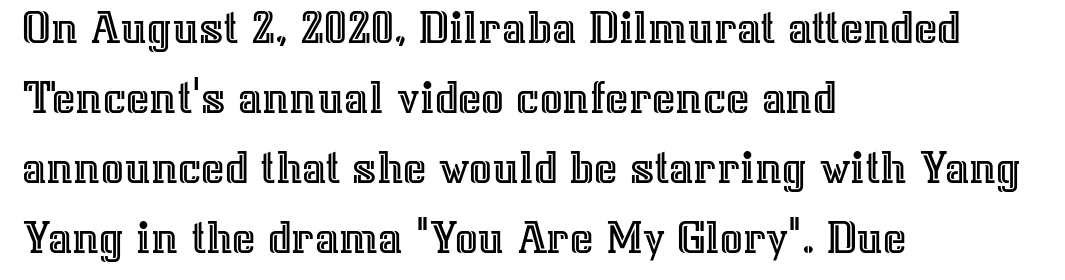
{"italic": "no", "width": "normal", "x_height": "medium", "monospaced": "no", "underline": "no", "align": "left", "line_spacing": "normal", "line_spacing_ratio": 1.4, "letter_spacing": "normal", "letter_spacing_em": 0.0, "glyph_px": 50}
